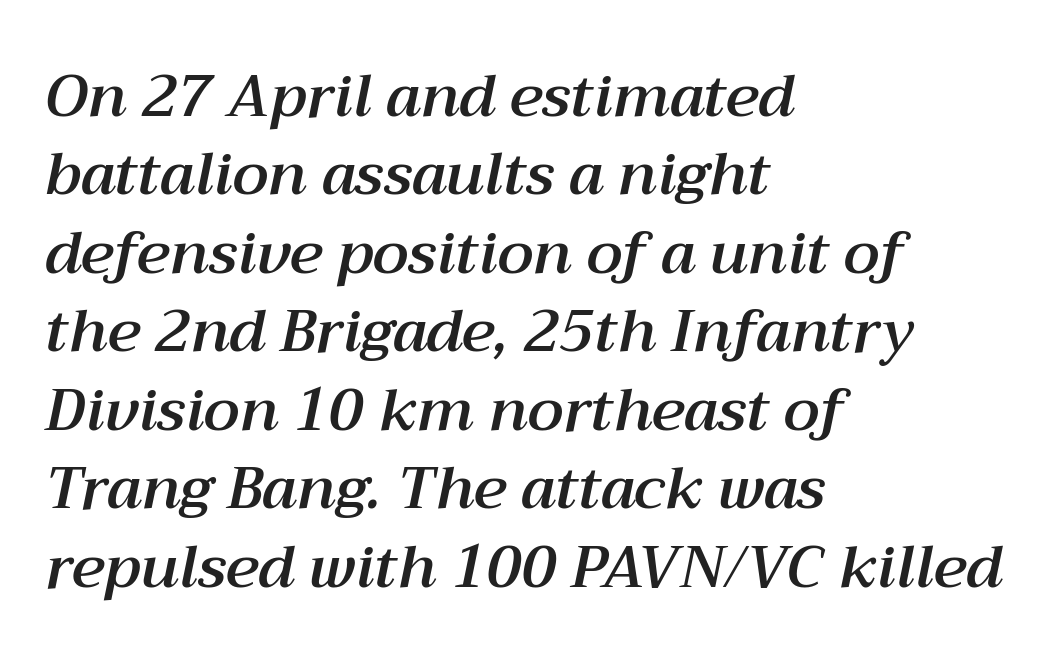
Does the copy run flush right? No — it runs flush left. These lines keep a tight, regular rhythm from letter to letter. Leading matches the norm, producing a regular column. The passage shown is typed in a proportional face where columns would drift. The specimen omits any rule beneath the text block's lines.
